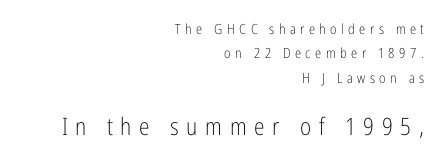
The image shows 24 px text type, upright; set right-aligned, line spacing 1.74x, unusually wide letter spacing (+0.32 em), not underlined; the second (bottom) block is 1.71x larger.
